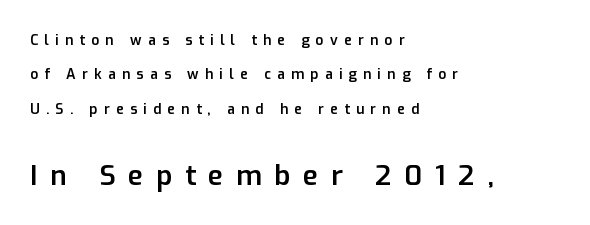
{"serif": "no", "italic": "no", "bold": "semi", "weight": "semibold", "width": "normal", "stroke_contrast": "low", "x_height": "medium", "monospaced": "no", "underline": "no", "align": "left", "line_spacing": "loose", "line_spacing_ratio": 2.46, "letter_spacing": "wide", "letter_spacing_em": 0.45, "larger_block": "second", "size_ratio": 2.0, "glyph_px": 28}
